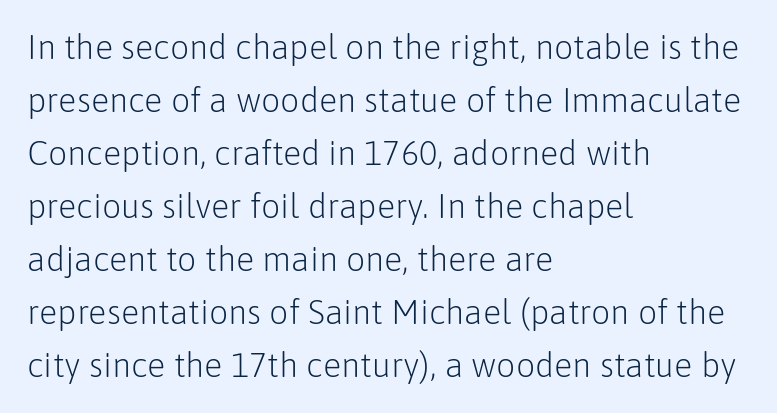
The rendering uses a moderate line-height, typical for paragraphs. Typeset ragged right — the left edge is the straight one. Designer's note — italics off, roman on. A light-to-regular cut is what we see here. The face used here is proportionally spaced, like ordinary book or web type. To sum up the face: it is a sans, with no serifs.
